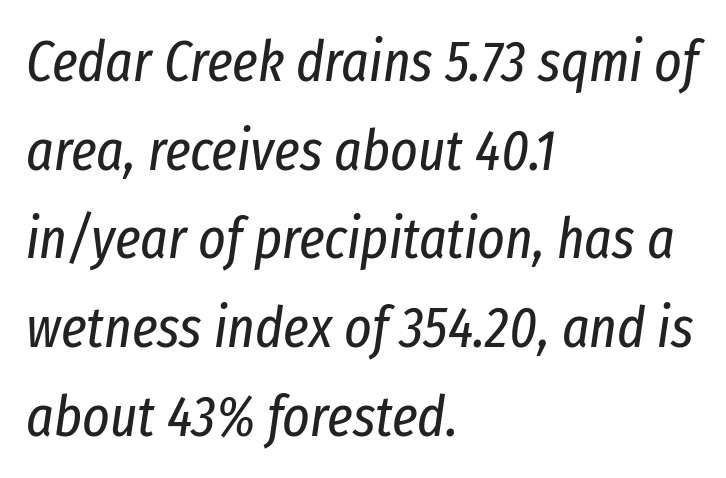
{"italic": "yes", "lean": "right", "slant_degrees": 8, "bold": "no", "weight": "regular", "width": "condensed", "stroke_contrast": "low", "x_height": "medium", "monospaced": "no", "underline": "no", "align": "left", "line_spacing": "normal", "line_spacing_ratio": 1.53, "letter_spacing": "normal", "letter_spacing_em": 0.0, "glyph_px": 58}
